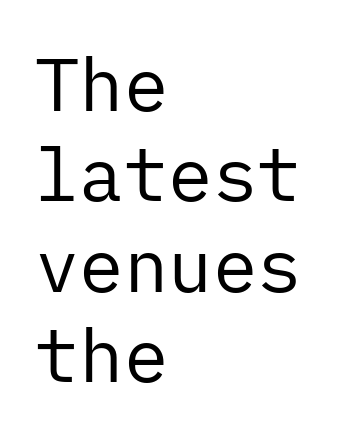
How are the letters spaced? Ordinarily, with no added tracking. The font family rendered here belongs to the sans-serif group. Ordinary non-slanted type is in use. Check the space under the baseline: it is left empty. The face looks like a standard text weight, possibly lighter. Reading down the block, your eye returns to a fixed left position each line.
